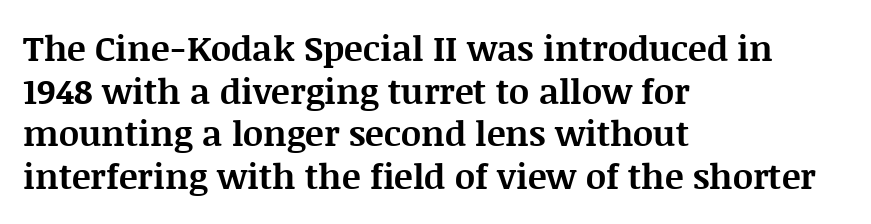
Heavy, bold letterforms. The passage shown has conventional tracking throughout. Layout note: lines flush left. Does the lettering tilt? It doesn't — this is upright. Spacing verdict: proportional, widths tailored to each character.
